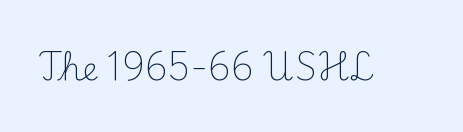
The typeface chosen for these lines features serifs. Each letter keeps its own natural width here, so spacing adapts to shape. This is roman type, the default non-slanted kind. The cut favours lightness, reaching ordinary text weight at its darkest. Check the space under the baseline: it is left empty. Tracking here is standard; glyphs follow each other at the usual distance.
